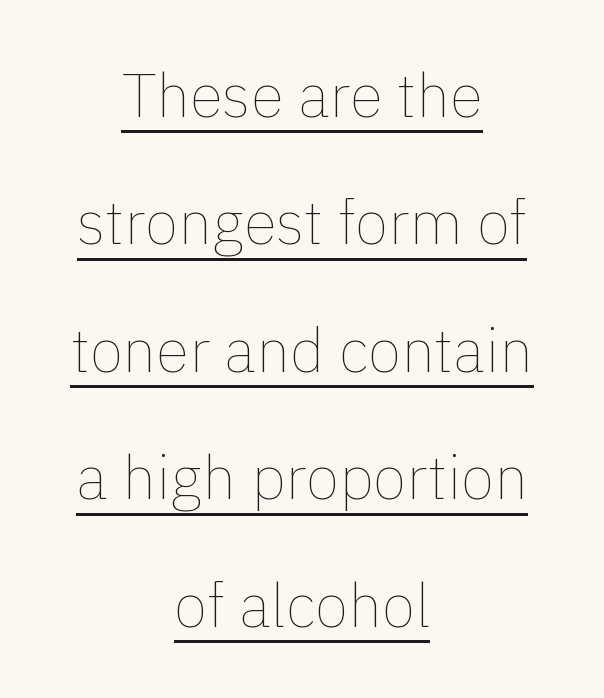
Q: Is the text bold? A: No.
Q: Is the text italic (slanted)? A: No, it is upright.
Q: Is the text underlined? A: Yes.
Q: How is the paragraph aligned? A: Centered.
Q: Is the spacing between letters normal or unusually wide? A: Normal.
Q: Is the spacing between lines tight, normal or loose? A: Loose.
Q: Width (condensed, normal, or wide)? A: Normal.
Q: x-height? A: Medium.
Q: Monospaced? A: No.
